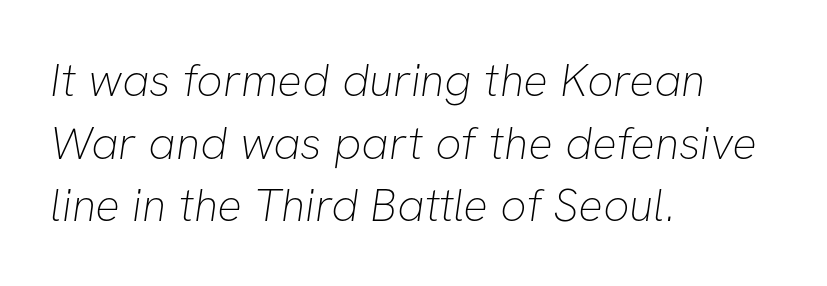
Q: Is the text bold? A: No.
Q: Is the typeface a serif or a sans-serif typeface? A: Sans-serif.
Q: Is the text underlined? A: No.
Q: How is the paragraph aligned? A: Left-aligned.
Q: Is the spacing between letters normal or unusually wide? A: Normal.
Q: Is the spacing between lines tight, normal or loose? A: Normal.
Q: Width (condensed, normal, or wide)? A: Normal.
Q: Stroke contrast? A: Low.
Q: x-height? A: Medium.
Q: Monospaced? A: No.
